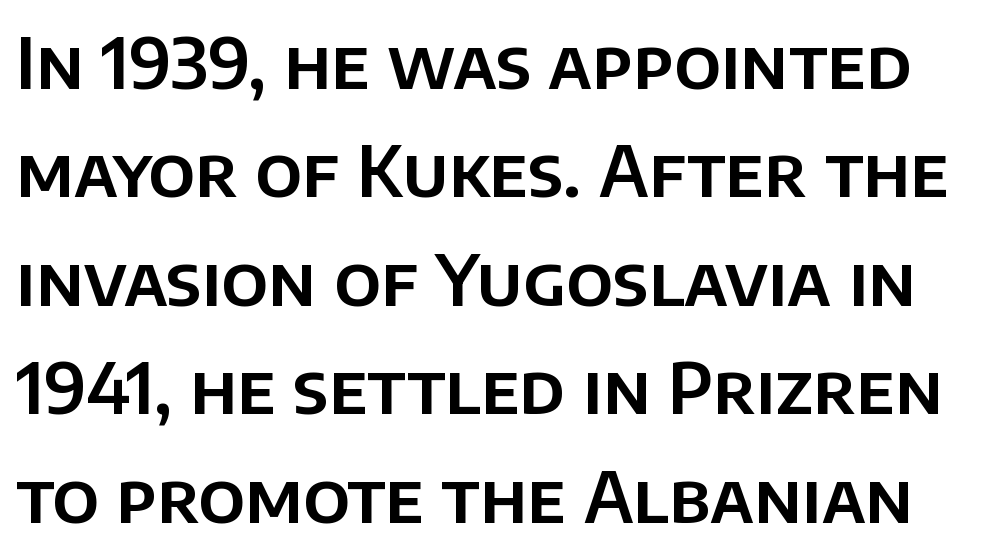
Q: Is the text italic (slanted)? A: No, it is upright.
Q: Is the typeface a serif or a sans-serif typeface? A: Sans-serif.
Q: Is the text underlined? A: No.
Q: Is the spacing between letters normal or unusually wide? A: Normal.
Q: Is the spacing between lines tight, normal or loose? A: Normal.
Q: Width (condensed, normal, or wide)? A: Normal.
Q: Stroke contrast? A: Low.
Q: x-height? A: Large.
Q: Monospaced? A: No.
